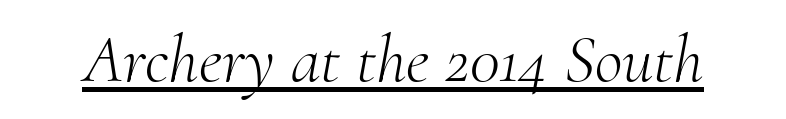
Letterform terminals end in serifs throughout the passage. The string is rendered with underlining switched on. Tall strokes in this sample are angled rather than plumb. Think standard paragraph weight, or any step lighter than that.
